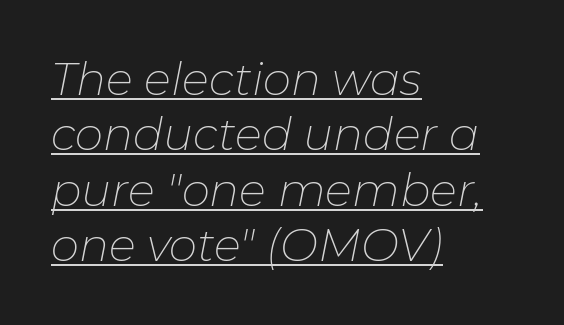
The strokes are not fattened; the text isn't bold. Reading down the block, your eye returns to a fixed left position each line. In designer terms, the underline attribute is active on this setting. Observe the lean: these are italic letterforms.
